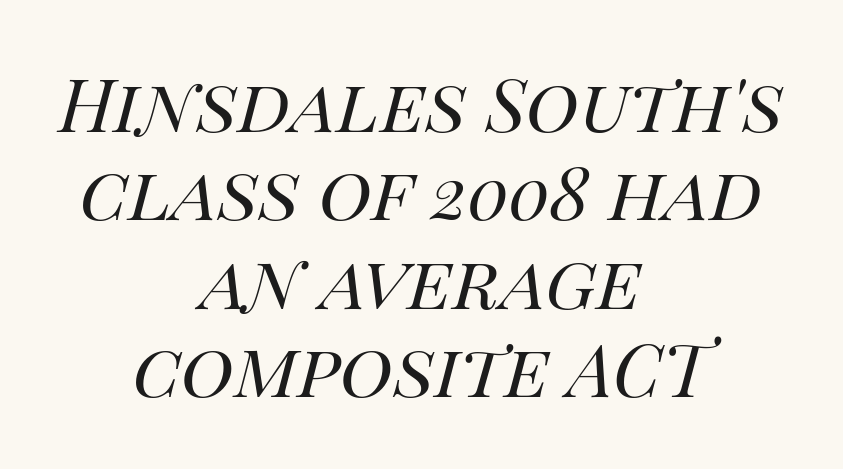
Stems and bowls with no extra thickness — not bold. Unmarked baselines from the first word to the last. You could not count columns in this text — the font is proportionally spaced. Italic? Definitely — the glyphs are oblique.
